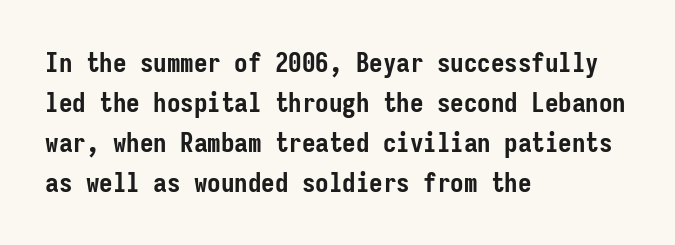
The image shows 27 px bold type, upright; set left-aligned, normal line spacing (1.48x), normal letter spacing, not underlined.
